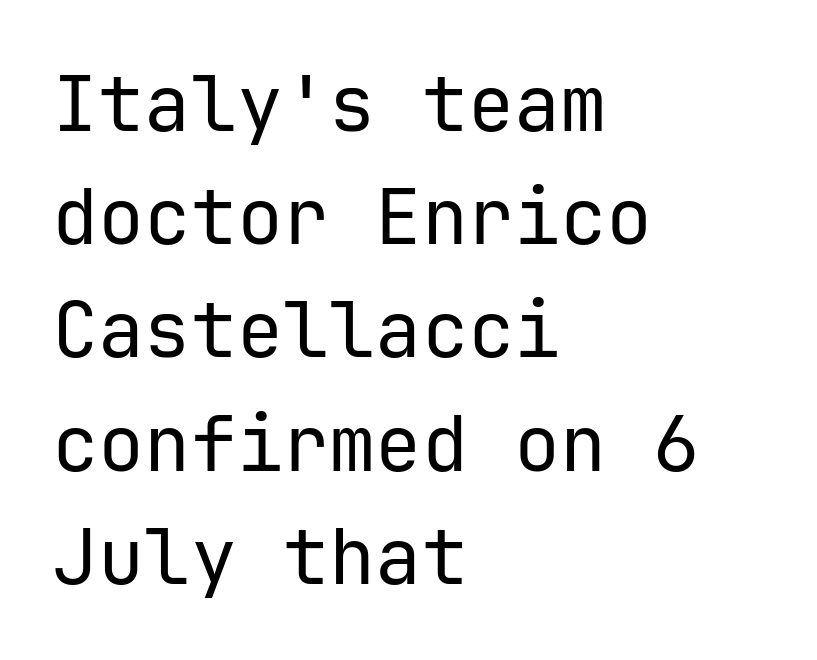
Classification — sans serif. Letters have the restrained weight of plain body copy at most. Vertical spacing — default. The rag falls on the right side of this text block. The font's upright variant was chosen for this text.
